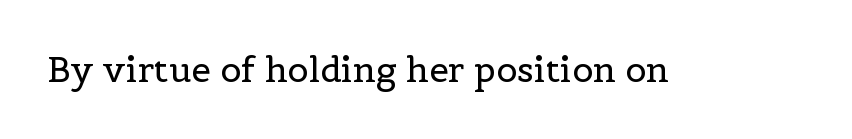
The specimen omits any rule beneath the text block's lines. The passage shown has conventional tracking throughout. Does the lettering tilt? It doesn't — this is upright. The letterforms sit at book weight or below. Here the designer chose a conventional face with non-uniform glyph widths.
